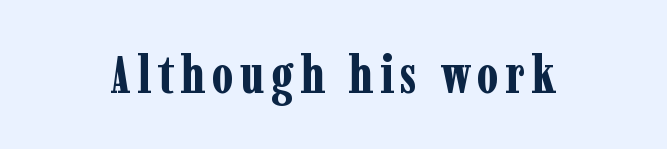
A typesetter would call this proportional, since set widths differ per character. Every stem runs plumb, perpendicular to the baseline. Classification — serif. Anything drawn beneath the words? Only blank space. On the weight axis this lands at bold, roughly 700.
